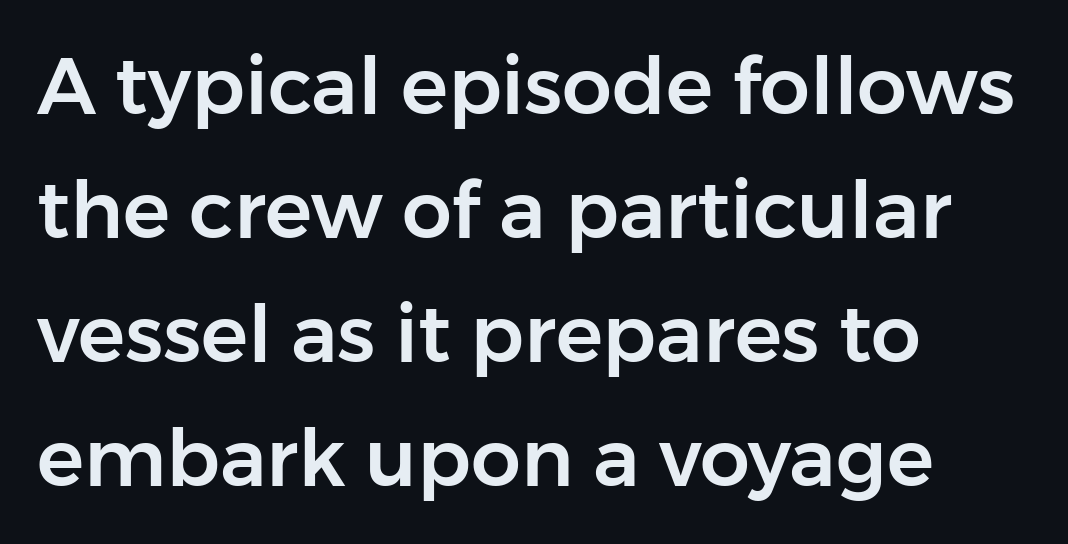
The image shows 79 px sans-serif type, upright; set left-aligned, normal line spacing (1.57x), normal letter spacing, not underlined; low stroke contrast and a medium x-height.
